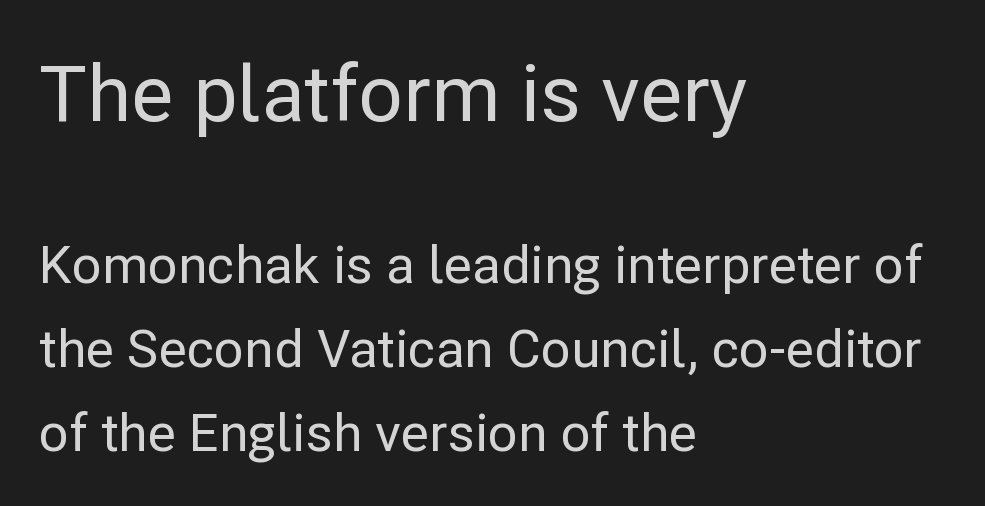
Q: Is the text italic (slanted)? A: No, it is upright.
Q: Is the typeface a serif or a sans-serif typeface? A: Sans-serif.
Q: Is the text underlined? A: No.
Q: How is the paragraph aligned? A: Left-aligned.
Q: Is the spacing between letters normal or unusually wide? A: Normal.
Q: Is the spacing between lines tight, normal or loose? A: Normal.
Q: Which block of text is set in a larger size, the first (top) or the second (bottom)? A: The first (top) one.
Q: Width (condensed, normal, or wide)? A: Normal.
Q: Stroke contrast? A: Low.
Q: x-height? A: Medium.
Q: Monospaced? A: No.
